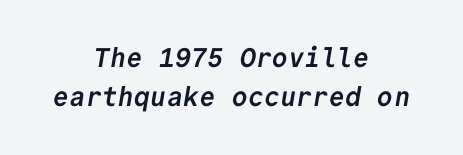
Nothing unusual about the tracking: characters are spaced as the font intends. Strong, thick strokes mark this as bold type. If you folded the block vertically in half, each line would mirror itself in length. Only glyphs here, with clear space below each row. Rows of type keep a routine distance in the vertical direction.
